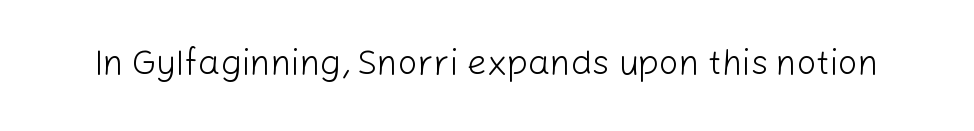
The image shows 35 px light sans-serif type, upright; set normal letter spacing, not underlined; low stroke contrast and a medium x-height.
